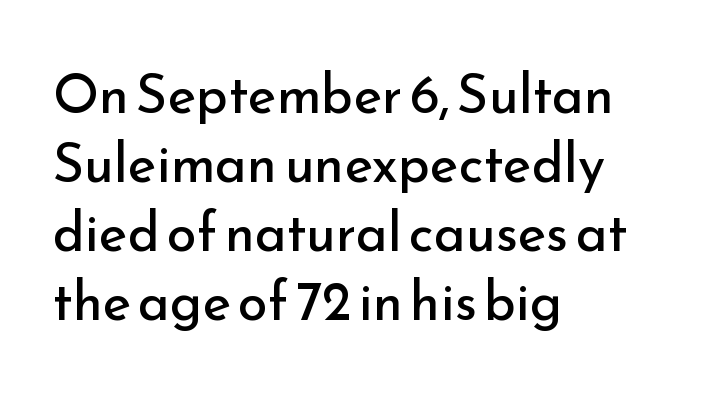
The image shows 54 px regular-weight sans-serif type, upright; set left-aligned, normal line spacing (1.28x), normal letter spacing, not underlined; low stroke contrast and a small x-height.
